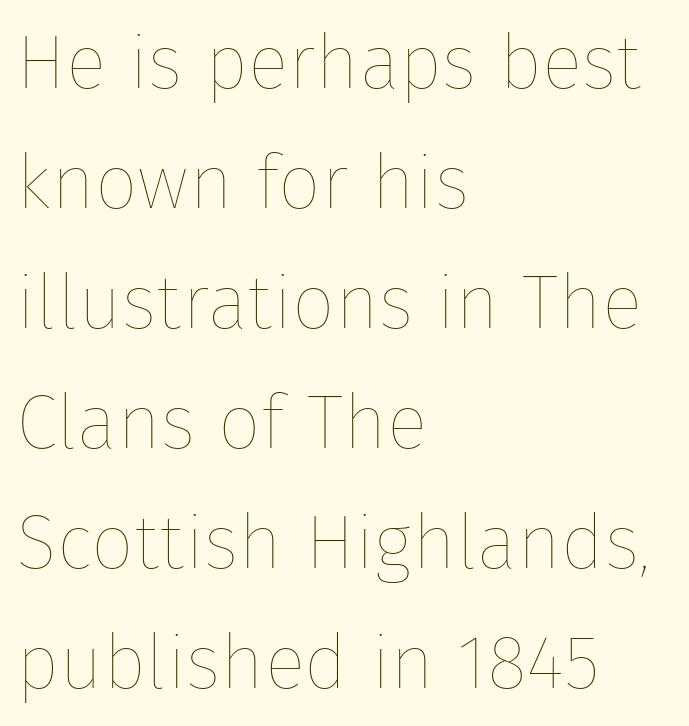
The image shows 76 px thin type, upright; set left-aligned, normal line spacing (1.58x), normal letter spacing, not underlined; low stroke contrast and a medium x-height.
